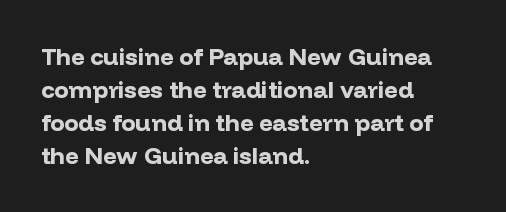
Q: Is the text bold? A: Yes.
Q: Is the text italic (slanted)? A: No, it is upright.
Q: Is the text underlined? A: No.
Q: How is the paragraph aligned? A: Left-aligned.
Q: Is the spacing between letters normal or unusually wide? A: Normal.
Q: Is the spacing between lines tight, normal or loose? A: Normal.
